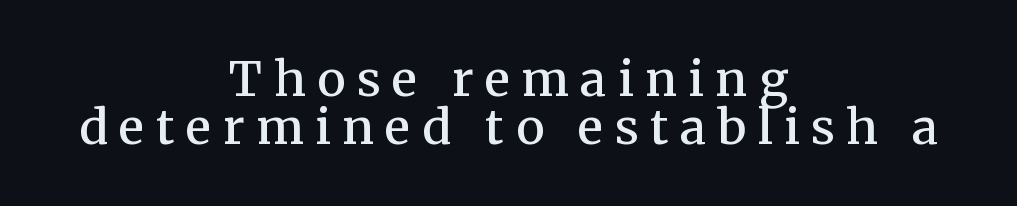
The image shows 48 px semibold serif type, upright; set centered, tight line spacing (0.99x), unusually wide letter spacing (+0.24 em), not underlined; medium stroke contrast and a medium x-height.
